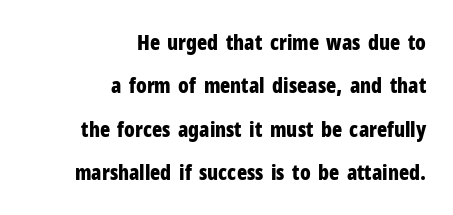
Q: Is the text bold? A: Yes.
Q: Is the text italic (slanted)? A: No, it is upright.
Q: Is the text underlined? A: No.
Q: How is the paragraph aligned? A: Right-aligned.
Q: Is the spacing between letters normal or unusually wide? A: Normal.
Q: Is the spacing between lines tight, normal or loose? A: Loose.
